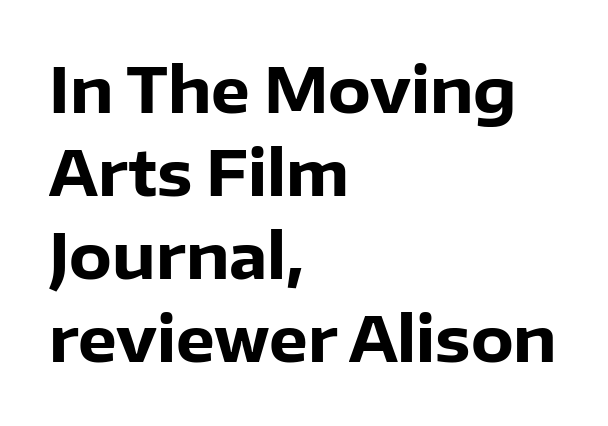
The image shows 62 px heavy sans-serif type, upright; set left-aligned, normal line spacing (1.34x), normal letter spacing, not underlined; low stroke contrast and a medium x-height.
